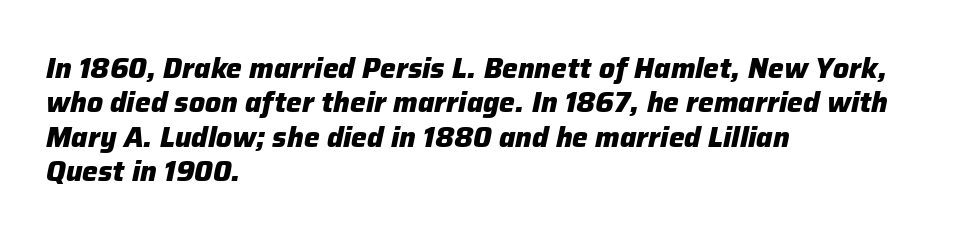
{"italic": "yes", "lean": "right", "slant_degrees": 12, "bold": "yes", "weight": "heavy", "width": "normal", "stroke_contrast": "low", "x_height": "medium", "monospaced": "no", "underline": "no", "align": "left", "line_spacing_ratio": 1.23, "letter_spacing": "normal", "letter_spacing_em": 0.0, "glyph_px": 28}
